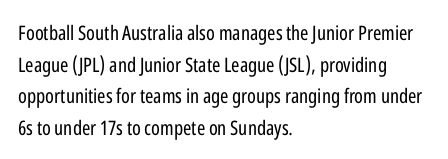
{"italic": "no", "bold": "no", "underline": "no", "align": "left", "line_spacing": "normal", "line_spacing_ratio": 1.58, "letter_spacing": "normal", "letter_spacing_em": 0.0, "glyph_px": 20}
